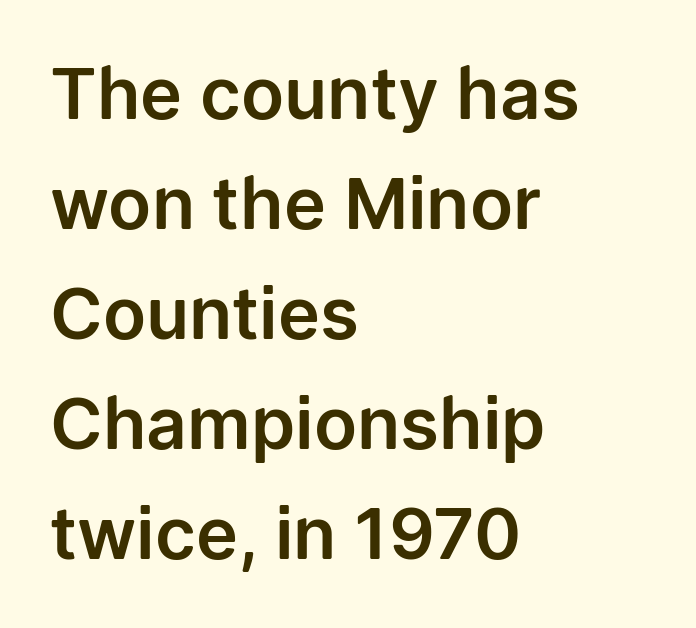
Q: Is the text italic (slanted)? A: No, it is upright.
Q: Is the typeface a serif or a sans-serif typeface? A: Sans-serif.
Q: Is the text underlined? A: No.
Q: How is the paragraph aligned? A: Left-aligned.
Q: Is the spacing between letters normal or unusually wide? A: Normal.
Q: Is the spacing between lines tight, normal or loose? A: Normal.
Q: Width (condensed, normal, or wide)? A: Normal.
Q: Stroke contrast? A: Low.
Q: x-height? A: Medium.
Q: Monospaced? A: No.
